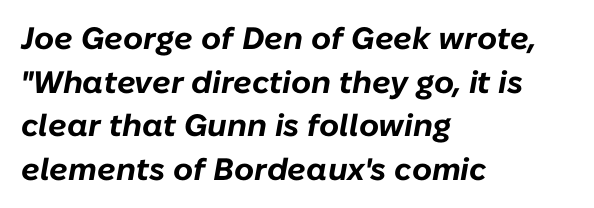
Q: Is the text bold? A: Yes.
Q: Is the text italic (slanted)? A: Yes, it leans right by about 10 degrees.
Q: Is the text underlined? A: No.
Q: How is the paragraph aligned? A: Left-aligned.
Q: Is the spacing between letters normal or unusually wide? A: Normal.
Q: Is the spacing between lines tight, normal or loose? A: Normal.
Q: Width (condensed, normal, or wide)? A: Normal.
Q: Stroke contrast? A: Low.
Q: x-height? A: Medium.
Q: Monospaced? A: No.
